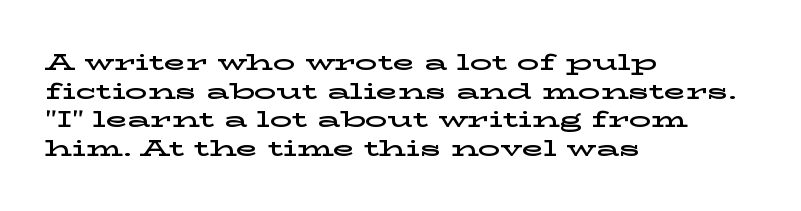
A normal amount of white space separates one row of letters from the next. Unmarked baselines from the first word to the last. These lines were composed using upright roman letters. Compared with typical body copy, the letter spacing here is the same. Line beginnings align vertically; line endings do not.
